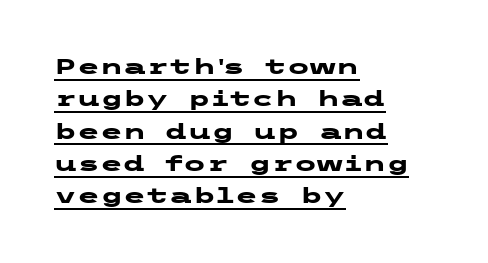
The image shows 21 px bold type, upright; set left-aligned, normal line spacing (1.54x), normal letter spacing, underlined.
